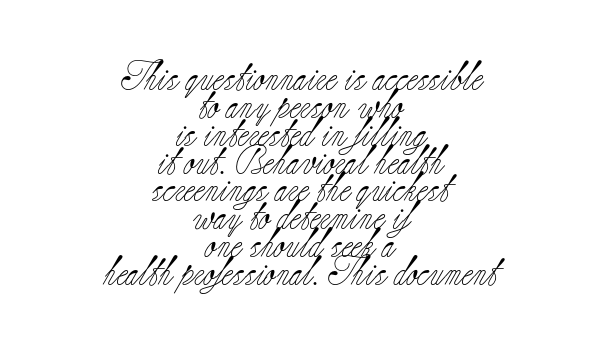
Q: Is the text bold? A: No.
Q: Is the text italic (slanted)? A: Yes.
Q: Is the typeface a serif or a sans-serif typeface? A: Serif.
Q: Is the text underlined? A: No.
Q: How is the paragraph aligned? A: Centered.
Q: Is the spacing between letters normal or unusually wide? A: Normal.
Q: Is the spacing between lines tight, normal or loose? A: Tight.
Q: Width (condensed, normal, or wide)? A: Normal.
Q: Stroke contrast? A: Low.
Q: x-height? A: Small.
Q: Monospaced? A: No.
